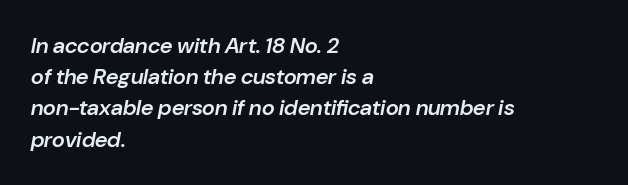
{"italic": "yes", "lean": "right", "slant_degrees": 10, "bold": "semi", "underline": "no", "align": "left", "line_spacing": "normal", "line_spacing_ratio": 1.42, "letter_spacing": "normal", "letter_spacing_em": 0.0, "glyph_px": 22}
